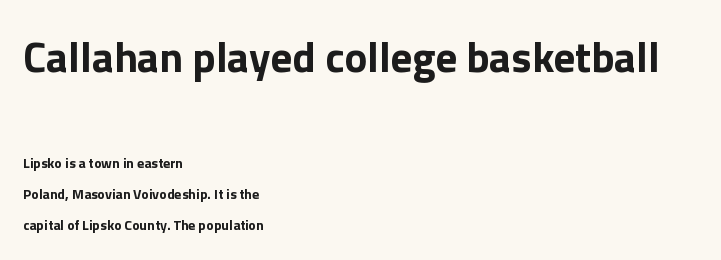
The image shows 43 px bold sans-serif type, upright; set left-aligned, loose line spacing (2.21x), normal letter spacing, not underlined; the first (top) block is 3.07x larger; low stroke contrast and a medium x-height.
